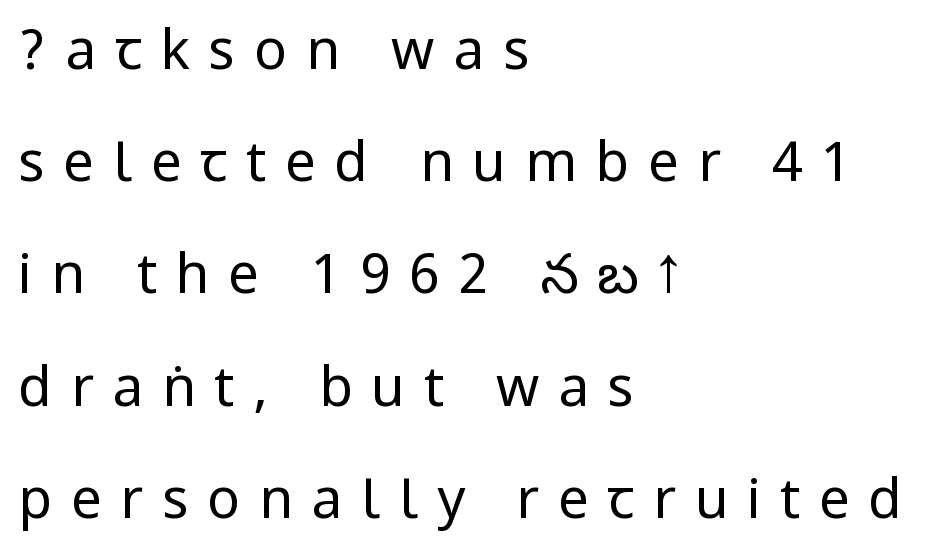
Every character sits straight up, as roman type does. Horizontal alignment here is leftward, the default for most running prose. A typesetter would call this leading open, well beyond the default. Underlining? Definitely not there. Letterform terminals end flat and unadorned throughout the passage.
